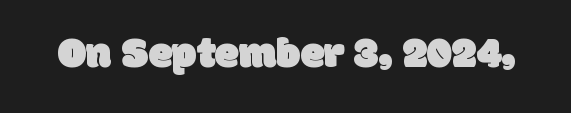
Q: Is the typeface a serif or a sans-serif typeface? A: Sans-serif.
Q: Is the text underlined? A: No.
Q: Is the spacing between letters normal or unusually wide? A: Normal.
Q: Width (condensed, normal, or wide)? A: Normal.
Q: Stroke contrast? A: Low.
Q: x-height? A: Large.
Q: Monospaced? A: No.
